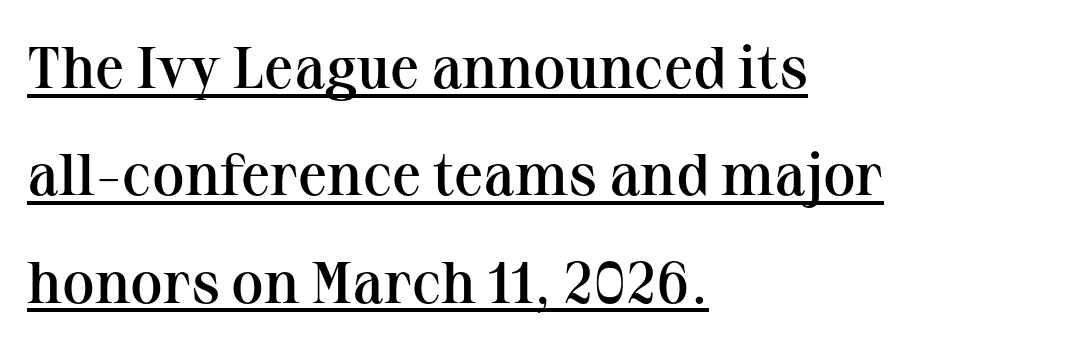
{"serif": "yes", "italic": "no", "bold": "semi", "weight": "semibold", "width": "normal", "stroke_contrast": "medium", "x_height": "medium", "monospaced": "no", "underline": "yes", "align": "left", "line_spacing_ratio": 1.82, "letter_spacing": "normal", "letter_spacing_em": 0.0, "glyph_px": 59}
